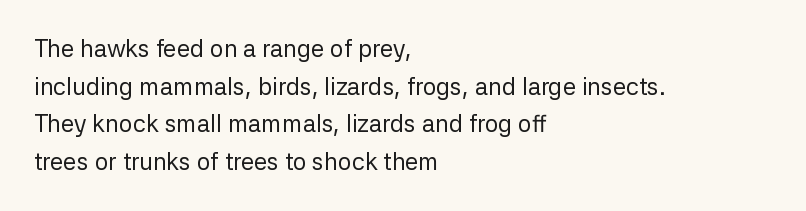
Q: Is the text bold? A: No.
Q: Is the text italic (slanted)? A: No, it is upright.
Q: Is the text underlined? A: No.
Q: How is the paragraph aligned? A: Left-aligned.
Q: Is the spacing between letters normal or unusually wide? A: Normal.
Q: Is the spacing between lines tight, normal or loose? A: Normal.
